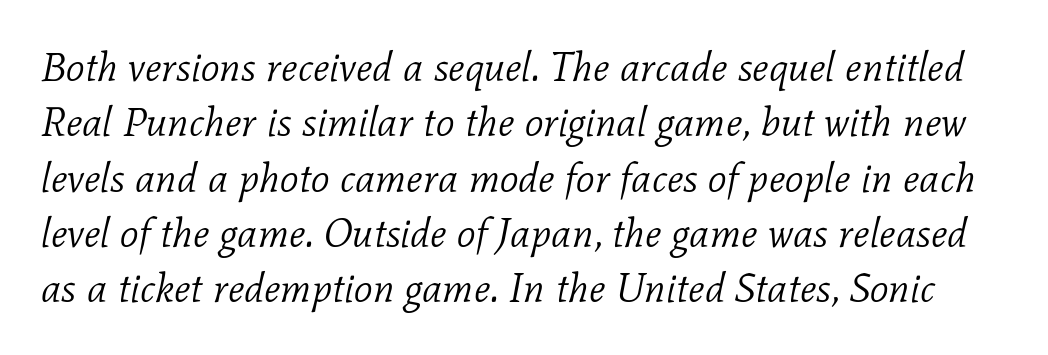
Q: Is the text bold? A: No.
Q: Is the text italic (slanted)? A: Yes, it leans right by about 11 degrees.
Q: Is the typeface a serif or a sans-serif typeface? A: Serif.
Q: Is the text underlined? A: No.
Q: Is the spacing between letters normal or unusually wide? A: Normal.
Q: Is the spacing between lines tight, normal or loose? A: Normal.
Q: Width (condensed, normal, or wide)? A: Normal.
Q: Stroke contrast? A: Low.
Q: x-height? A: Medium.
Q: Monospaced? A: No.
